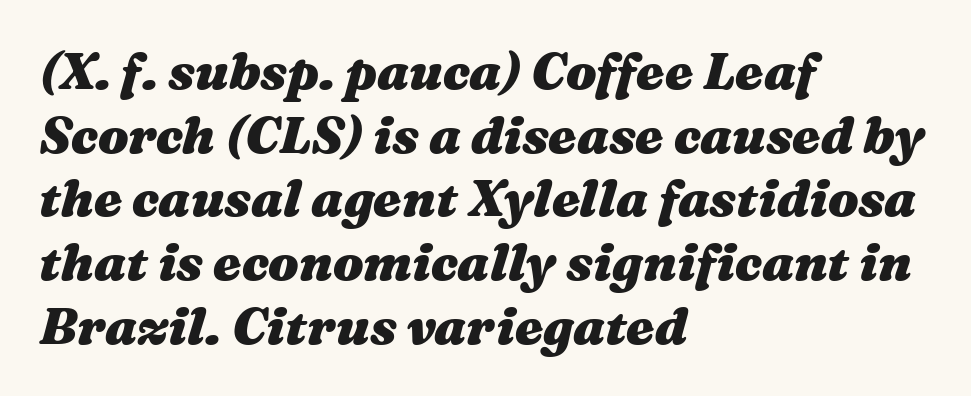
The image shows 51 px heavy, wide type, italic (leaning right); set left-aligned, normal line spacing (1.25x), normal letter spacing, not underlined; medium stroke contrast and a medium x-height.
